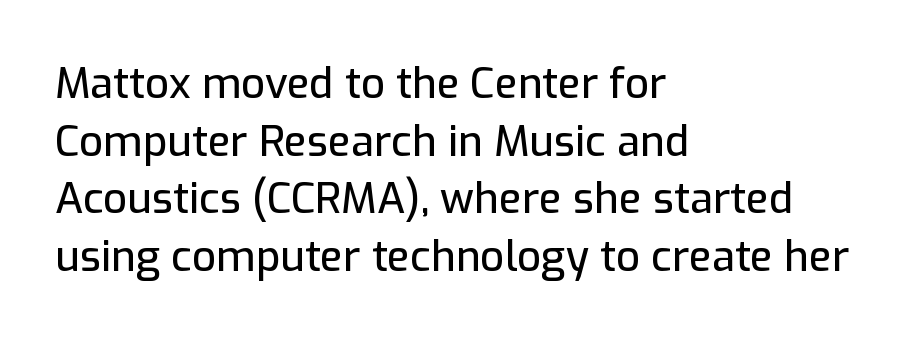
The glyphs are unaccompanied by any horizontal stroke below them. These lines were composed using upright roman letters. Here the designer chose a conventional face with non-uniform glyph widths. Stroke terminals: plain, sans-serif.
